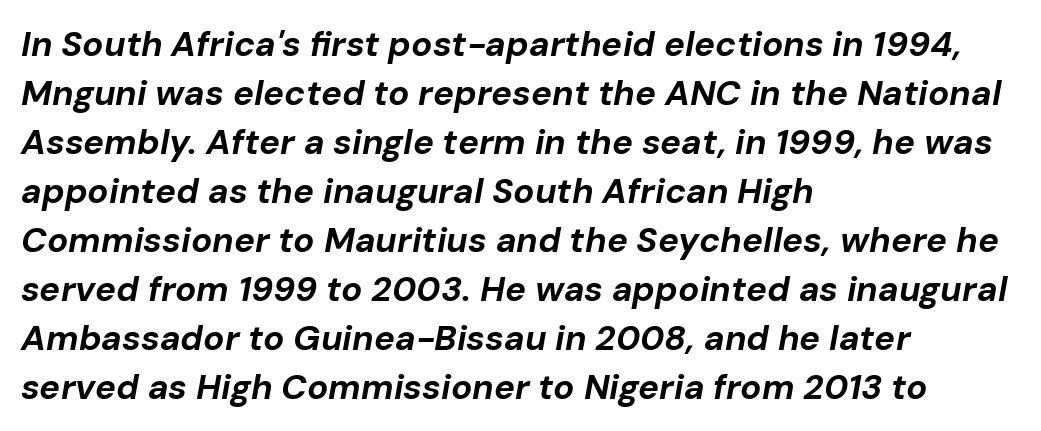
The image shows 35 px bold type, italic (leaning right); set left-aligned, normal line spacing (1.4x), normal letter spacing, not underlined; low stroke contrast and a medium x-height.
